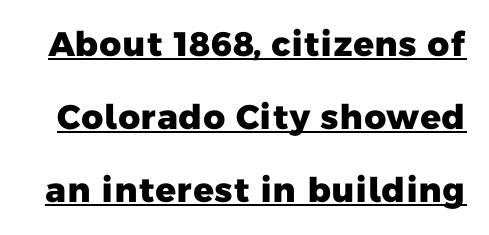
Q: Is the text bold? A: Yes.
Q: Is the typeface a serif or a sans-serif typeface? A: Sans-serif.
Q: Is the text underlined? A: Yes.
Q: Is the spacing between letters normal or unusually wide? A: Normal.
Q: Is the spacing between lines tight, normal or loose? A: Loose.
Q: Width (condensed, normal, or wide)? A: Normal.
Q: Stroke contrast? A: Low.
Q: x-height? A: Medium.
Q: Monospaced? A: No.
